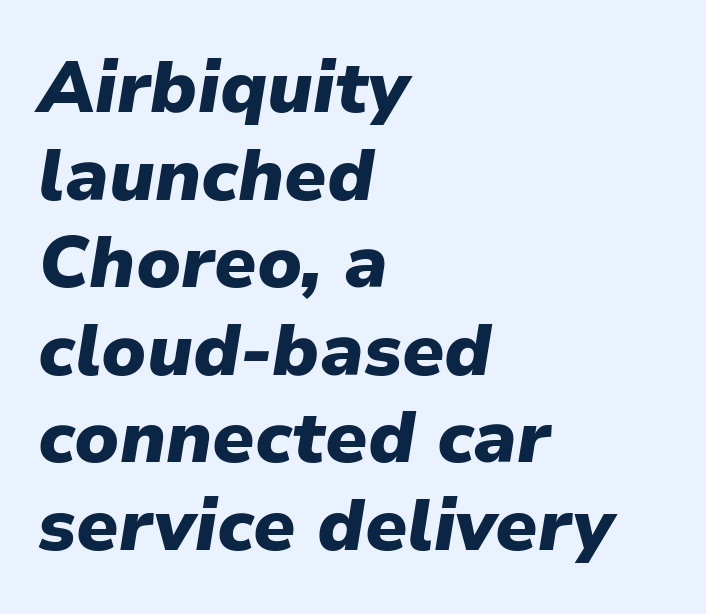
Characters follow at the spacing the type designer built in. Any mark beneath the type? The region is blank. Here the designer chose a conventional face with non-uniform glyph widths. Italic: yes, the glyphs are oblique. The paragraph shown leans on its left margin. This is heavy type, rendered in bold.
